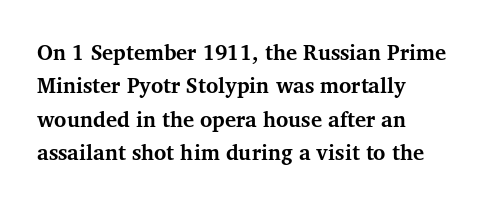
The lines sit at an ordinary, default distance from one another. Bare-footed words on every line. The rendering uses a bold face; every stroke is thick and dark. Posture: upright roman.
